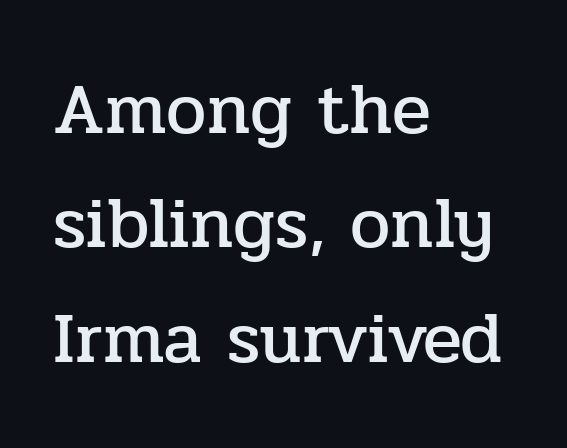
{"serif": "yes", "italic": "no", "width": "normal", "stroke_contrast": "low", "x_height": "medium", "monospaced": "no", "underline": "no", "align": "left", "line_spacing": "normal", "line_spacing_ratio": 1.59, "letter_spacing": "normal", "letter_spacing_em": 0.0, "glyph_px": 72}
